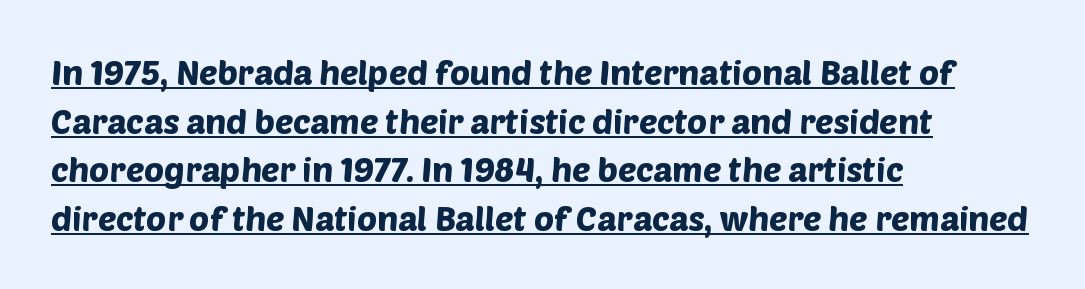
Is this a fixed-width face? No — the glyphs have proportional, varying widths. Notice how a bar underscores the lettering throughout. Vertically, the passage feels balanced, rows spaced as you'd expect. Which margin do the lines hug? The left one — the right edge is uneven. Nothing unusual about the tracking: characters are spaced as the font intends.
